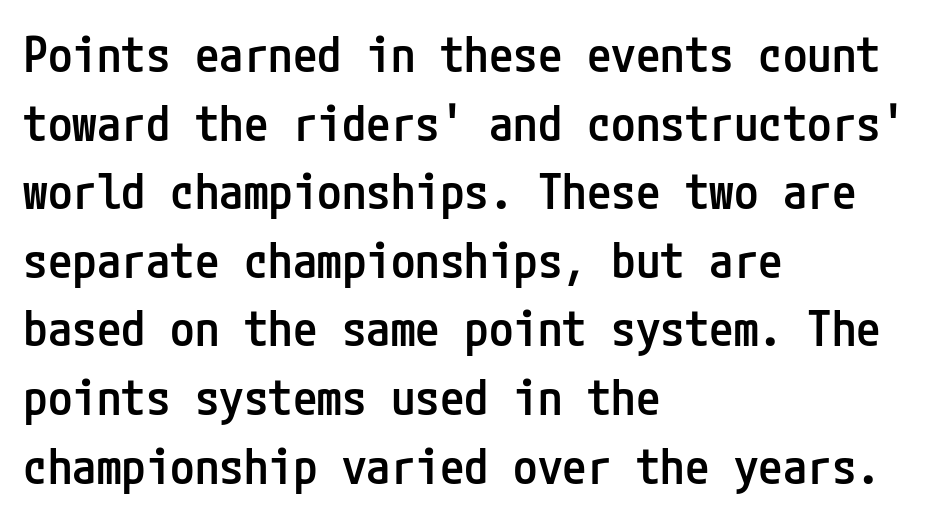
The image shows 49 px semibold, condensed sans-serif type, upright; set left-aligned, normal line spacing (1.4x), normal letter spacing, not underlined; low stroke contrast and a medium x-height.
